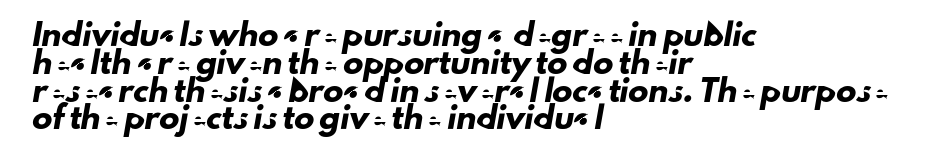
{"underline": "no", "align": "left", "line_spacing": "normal", "line_spacing_ratio": 1.39, "letter_spacing": "normal", "letter_spacing_em": 0.0, "glyph_px": 20}
